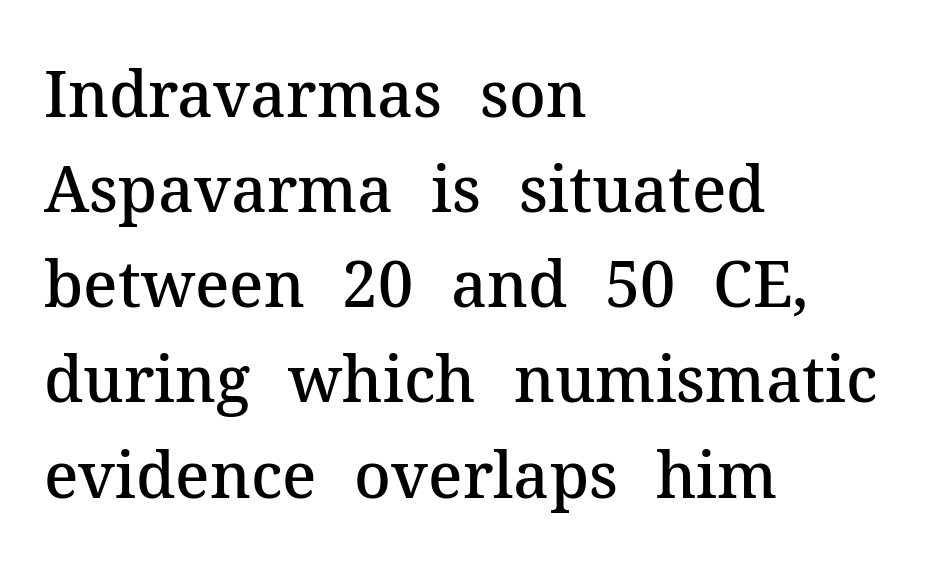
Q: Is the text bold? A: Semi-bold.
Q: Is the text italic (slanted)? A: No, it is upright.
Q: Is the typeface a serif or a sans-serif typeface? A: Serif.
Q: Is the text underlined? A: No.
Q: How is the paragraph aligned? A: Left-aligned.
Q: Is the spacing between letters normal or unusually wide? A: Normal.
Q: Is the spacing between lines tight, normal or loose? A: Normal.
Q: Width (condensed, normal, or wide)? A: Normal.
Q: Stroke contrast? A: Medium.
Q: x-height? A: Medium.
Q: Monospaced? A: No.
